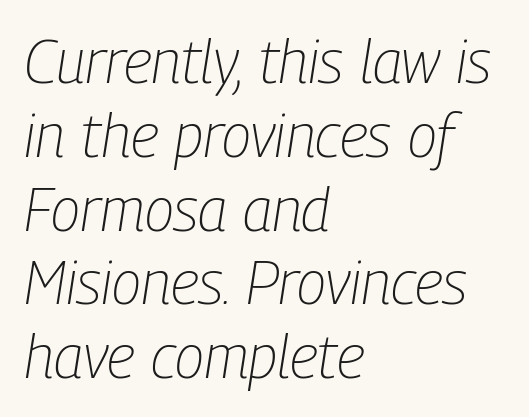
Note the varied advance widths — an 'i' is clearly narrower than an 'm'. These lines stack with their left ends in a neat column. Stems and bowls with no extra thickness — not bold. Quick note: underline off. Words appear dense and cohesive because spacing is normal.
